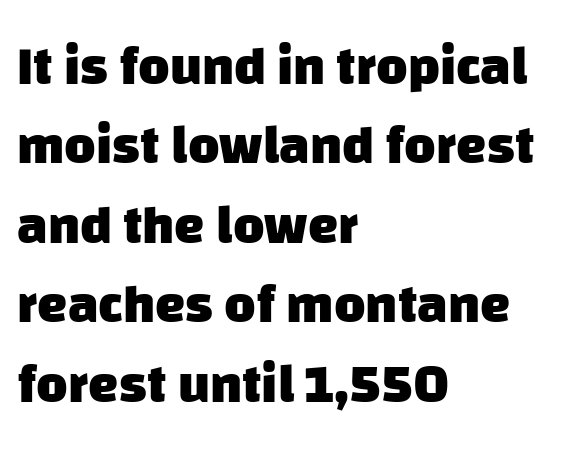
The image shows 54 px heavy sans-serif type; set left-aligned, normal line spacing (1.47x), normal letter spacing, not underlined; low stroke contrast and a large x-height.
